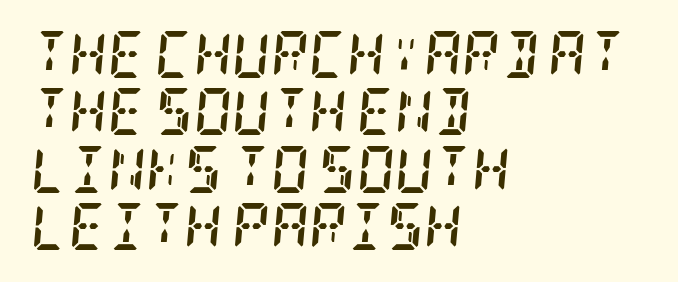
As a designer I'd log this as weight 700, bold. Unmarked baselines from the first word to the last. Nothing unusual about the tracking: characters are spaced as the font intends. What kind of face is this? One with serifs. Tall strokes in this sample are angled rather than plumb.
